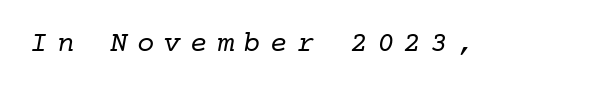
Q: Is the text bold? A: No.
Q: Is the typeface a serif or a sans-serif typeface? A: Serif.
Q: Is the text underlined? A: No.
Q: Is the spacing between letters normal or unusually wide? A: Unusually wide.
Q: Width (condensed, normal, or wide)? A: Normal.
Q: Stroke contrast? A: Low.
Q: x-height? A: Medium.
Q: Monospaced? A: Yes.
